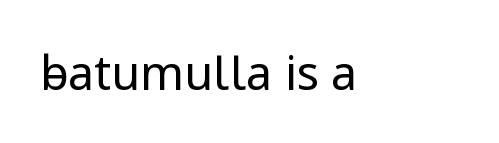
{"serif": "no", "italic": "no", "bold": "no", "weight": "regular", "width": "normal", "stroke_contrast": "low", "x_height": "medium", "monospaced": "no", "underline": "no", "letter_spacing": "normal", "letter_spacing_em": 0.0, "glyph_px": 47}
